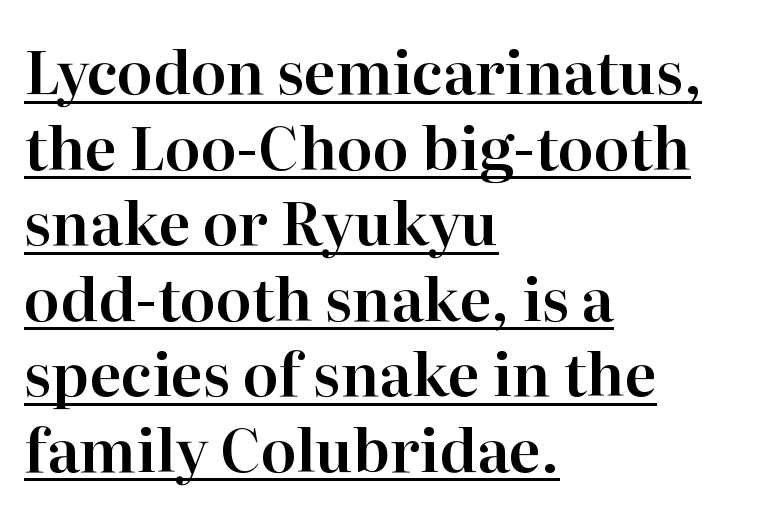
Teacher's note: observe the even left margin — that is flush-left alignment. A baseline rule has been typeset under these characters. Designer's note — italics off, roman on. No extra tracking has been applied to these lines. Serif or sans? Serif — the stroke terminals have little feet.
